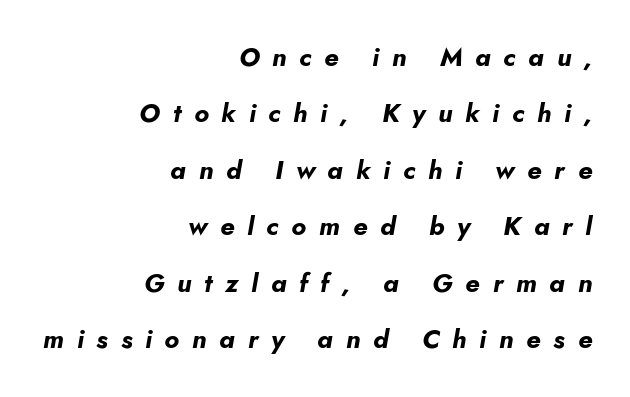
{"italic": "yes", "lean": "right", "slant_degrees": 5, "bold": "yes", "underline": "no", "align": "right", "line_spacing": "loose", "line_spacing_ratio": 2.17, "letter_spacing": "wide", "letter_spacing_em": 0.49, "glyph_px": 26}
